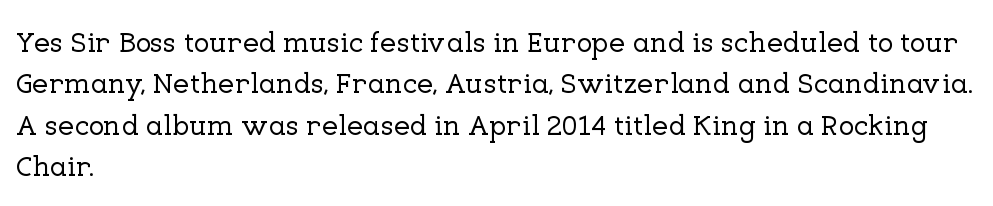
The image shows 29 px serif type, upright; set left-aligned, normal line spacing (1.43x), normal letter spacing, not underlined; low stroke contrast and a medium x-height.
